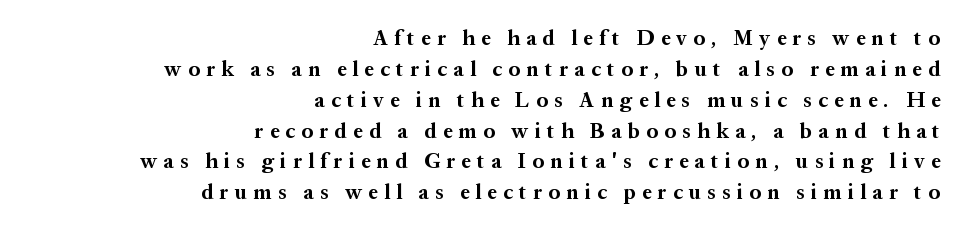
Q: Is the text bold? A: Yes.
Q: Is the text italic (slanted)? A: No, it is upright.
Q: Is the text underlined? A: No.
Q: How is the paragraph aligned? A: Right-aligned.
Q: Is the spacing between letters normal or unusually wide? A: Unusually wide.
Q: Is the spacing between lines tight, normal or loose? A: Normal.
